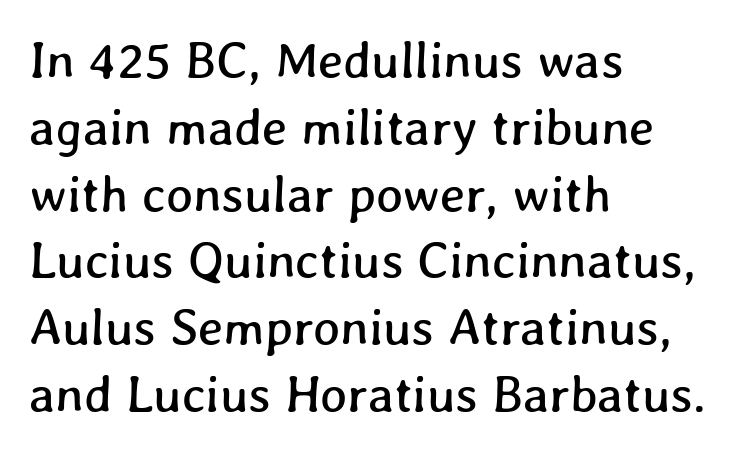
Q: Is the text underlined? A: No.
Q: How is the paragraph aligned? A: Left-aligned.
Q: Is the spacing between letters normal or unusually wide? A: Normal.
Q: Is the spacing between lines tight, normal or loose? A: Normal.
Q: Width (condensed, normal, or wide)? A: Normal.
Q: Stroke contrast? A: Low.
Q: x-height? A: Medium.
Q: Monospaced? A: No.
